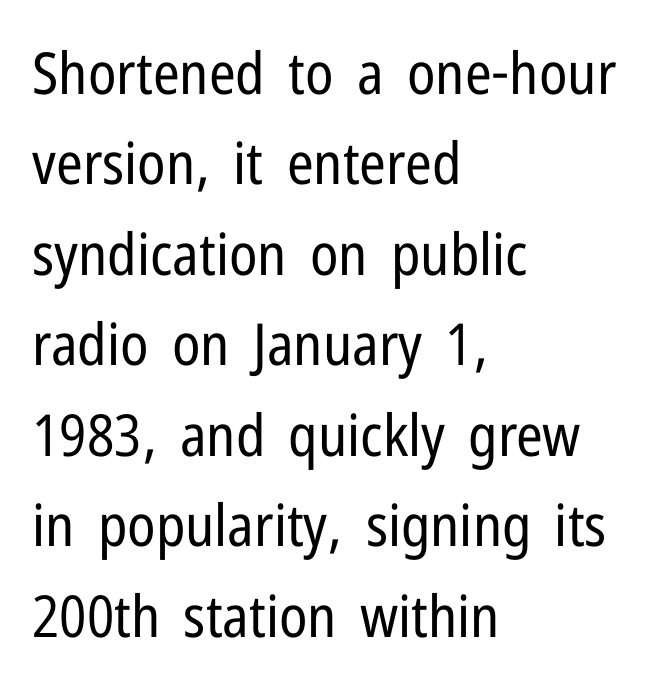
{"serif": "no", "italic": "no", "bold": "no", "weight": "regular", "width": "condensed", "stroke_contrast": "low", "x_height": "medium", "monospaced": "no", "underline": "no", "align": "left", "line_spacing": "normal", "line_spacing_ratio": 1.56, "letter_spacing": "normal", "letter_spacing_em": 0.0, "glyph_px": 58}
